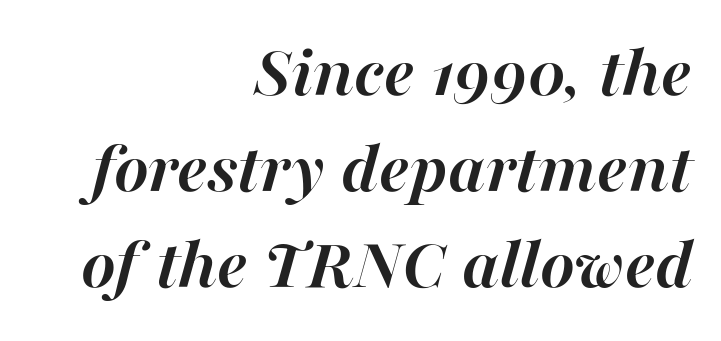
The image shows 74 px semibold type, italic (leaning right); set right-aligned, normal line spacing (1.3x), normal letter spacing, not underlined; high stroke contrast and a medium x-height.
